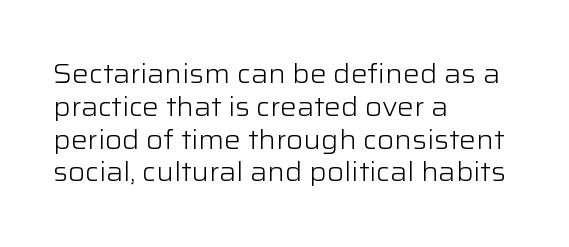
The image shows 26 px text type, upright; set left-aligned, normal line spacing (1.26x), normal letter spacing, not underlined.
